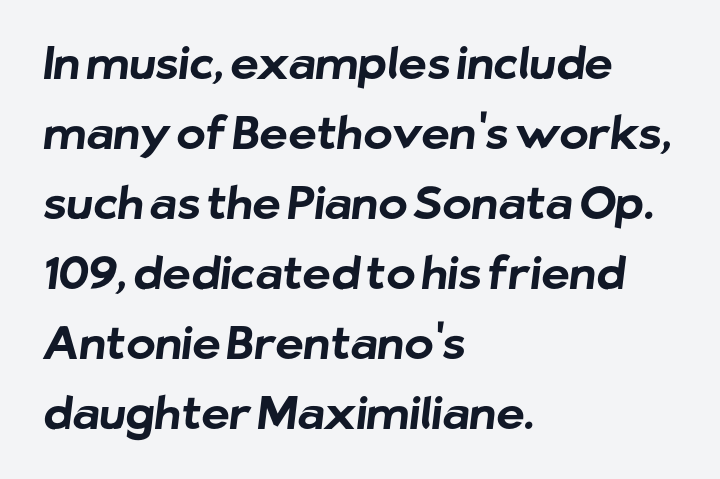
{"serif": "no", "bold": "yes", "weight": "bold", "width": "normal", "stroke_contrast": "low", "x_height": "medium", "monospaced": "no", "underline": "no", "align": "left", "line_spacing": "normal", "line_spacing_ratio": 1.59, "letter_spacing": "normal", "letter_spacing_em": 0.0, "glyph_px": 44}
